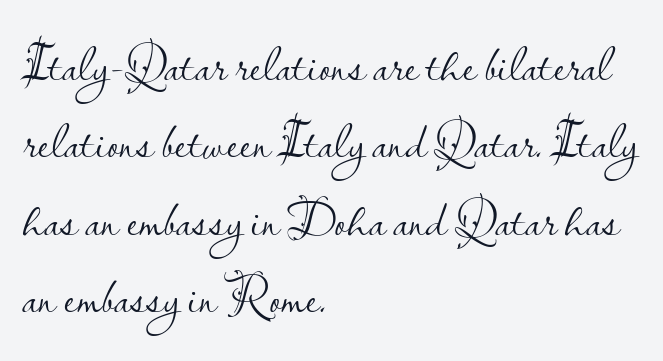
A typesetter would call this proportional, since set widths differ per character. Check under the words: just untouched page. The rendering shows plain stroke endings on the letterforms — a sans-serif design.
